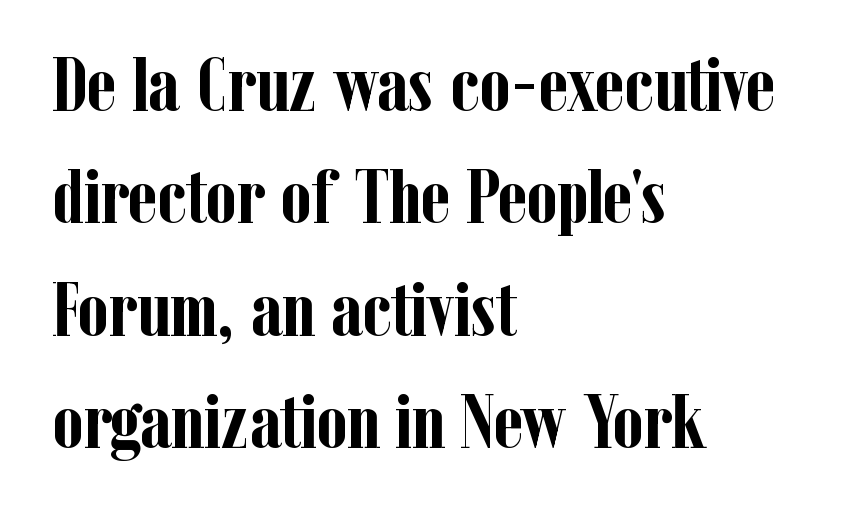
Q: Is the text bold? A: Yes.
Q: Is the text italic (slanted)? A: No, it is upright.
Q: Is the typeface a serif or a sans-serif typeface? A: Serif.
Q: Is the text underlined? A: No.
Q: How is the paragraph aligned? A: Left-aligned.
Q: Is the spacing between letters normal or unusually wide? A: Normal.
Q: Is the spacing between lines tight, normal or loose? A: Normal.
Q: Width (condensed, normal, or wide)? A: Condensed.
Q: Stroke contrast? A: Low.
Q: x-height? A: Medium.
Q: Monospaced? A: No.
